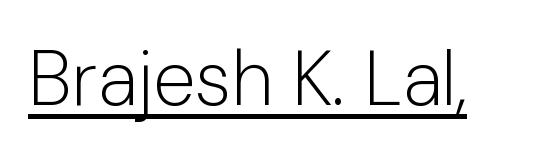
{"serif": "no", "italic": "no", "bold": "no", "weight": "light", "width": "normal", "stroke_contrast": "low", "x_height": "medium", "monospaced": "no", "underline": "yes", "letter_spacing": "normal", "letter_spacing_em": 0.0, "glyph_px": 77}
